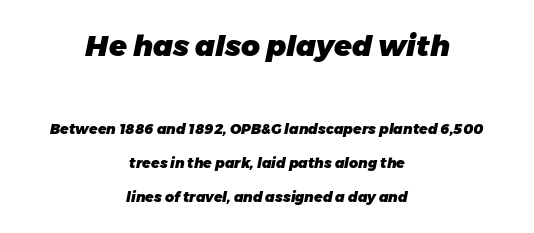
Q: Is the text bold? A: Yes.
Q: Is the text italic (slanted)? A: Yes, it leans right by about 11 degrees.
Q: Is the text underlined? A: No.
Q: How is the paragraph aligned? A: Centered.
Q: Is the spacing between letters normal or unusually wide? A: Normal.
Q: Is the spacing between lines tight, normal or loose? A: Loose.
Q: Which block of text is set in a larger size, the first (top) or the second (bottom)? A: The first (top) one.
Q: Width (condensed, normal, or wide)? A: Normal.
Q: Stroke contrast? A: Low.
Q: x-height? A: Medium.
Q: Monospaced? A: No.
